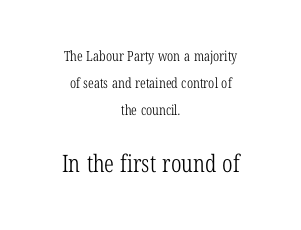
No extra ink here — the face is not bold. Bigger letters appear in the bottom chunk; the top chunk is reduced. The tracking reads as untouched default to a designer's eye. Quick note: interline space is abundant. Which margin do the lines hug? Neither — every line sits in the middle. Descenders hang freely into open space.
